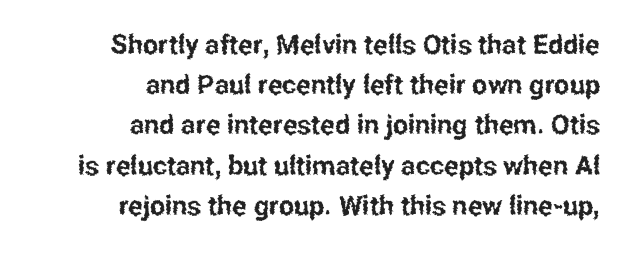
Q: Is the text italic (slanted)? A: No, it is upright.
Q: Is the text underlined? A: No.
Q: How is the paragraph aligned? A: Right-aligned.
Q: Is the spacing between letters normal or unusually wide? A: Normal.
Q: Is the spacing between lines tight, normal or loose? A: Normal.
